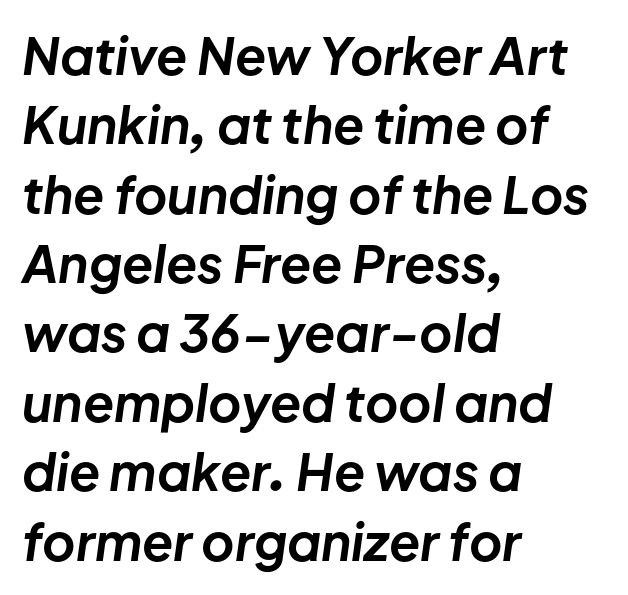
{"italic": "yes", "lean": "right", "slant_degrees": 8, "bold": "yes", "weight": "bold", "width": "normal", "stroke_contrast": "low", "x_height": "medium", "monospaced": "no", "underline": "no", "align": "left", "line_spacing": "normal", "line_spacing_ratio": 1.36, "letter_spacing": "normal", "letter_spacing_em": 0.0, "glyph_px": 51}
